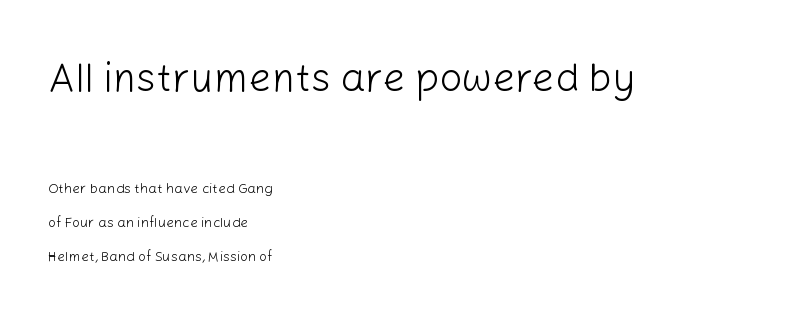
The image shows 40 px light sans-serif type, upright; set left-aligned, loose line spacing (2.42x), normal letter spacing, not underlined; the first (top) block is 2.86x larger; low stroke contrast and a medium x-height.
